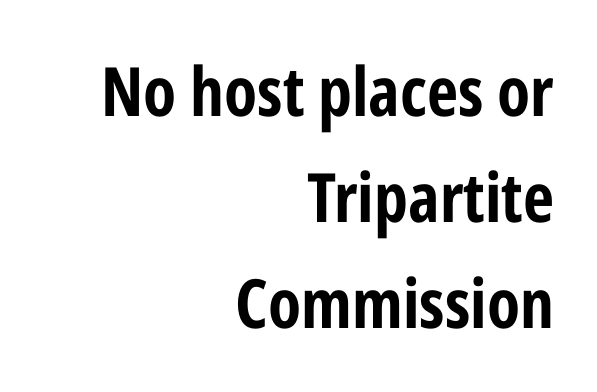
The image shows 68 px bold, condensed sans-serif type, upright; set right-aligned, normal line spacing (1.56x), normal letter spacing, not underlined; low stroke contrast and a medium x-height.
